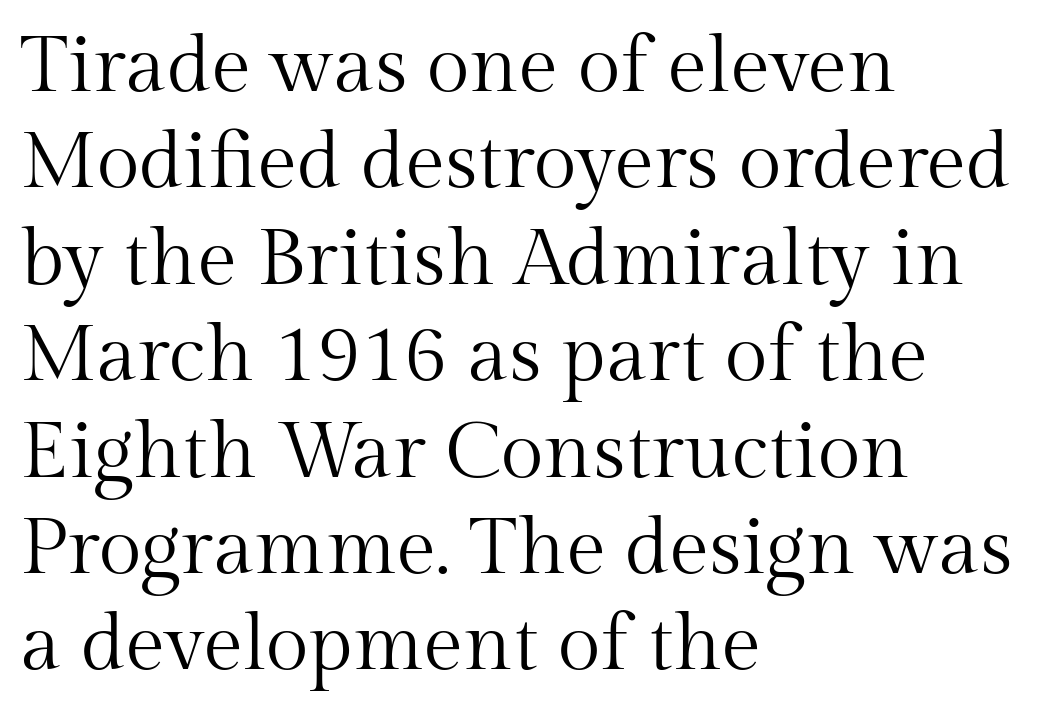
{"serif": "yes", "italic": "no", "bold": "no", "weight": "regular", "width": "normal", "stroke_contrast": "medium", "x_height": "medium", "monospaced": "no", "underline": "no", "align": "left", "line_spacing_ratio": 1.22, "letter_spacing": "normal", "letter_spacing_em": 0.0, "glyph_px": 79}
